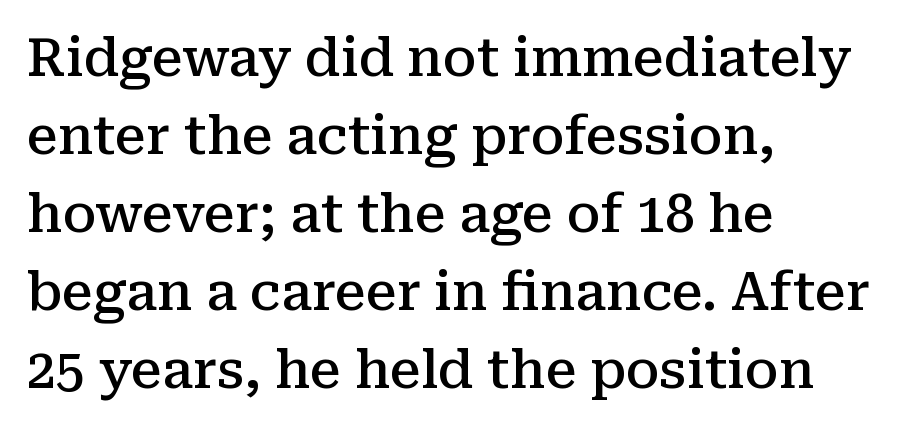
{"serif": "yes", "italic": "no", "bold": "semi", "weight": "semibold", "width": "normal", "stroke_contrast": "medium", "x_height": "medium", "monospaced": "no", "underline": "no", "align": "left", "line_spacing": "normal", "line_spacing_ratio": 1.5, "letter_spacing": "normal", "letter_spacing_em": 0.0, "glyph_px": 52}
